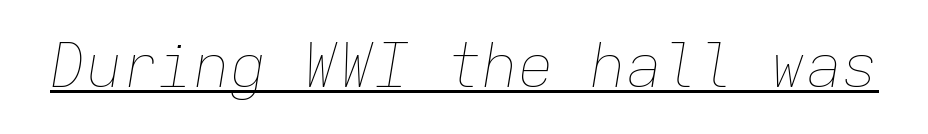
The image shows 60 px thin type, italic (leaning right), monospaced; set normal letter spacing, underlined; low stroke contrast and a medium x-height.
